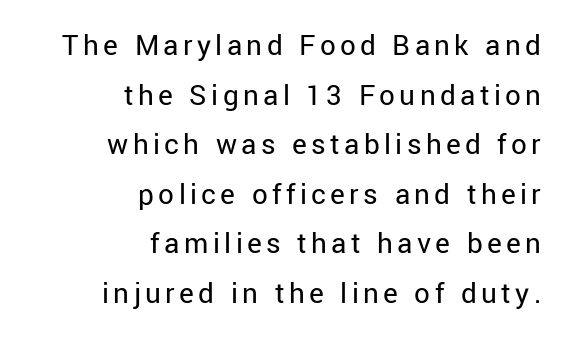
The image shows 31 px regular-weight sans-serif type, upright; set right-aligned, normal line spacing (1.6x), not underlined; low stroke contrast and a medium x-height.
